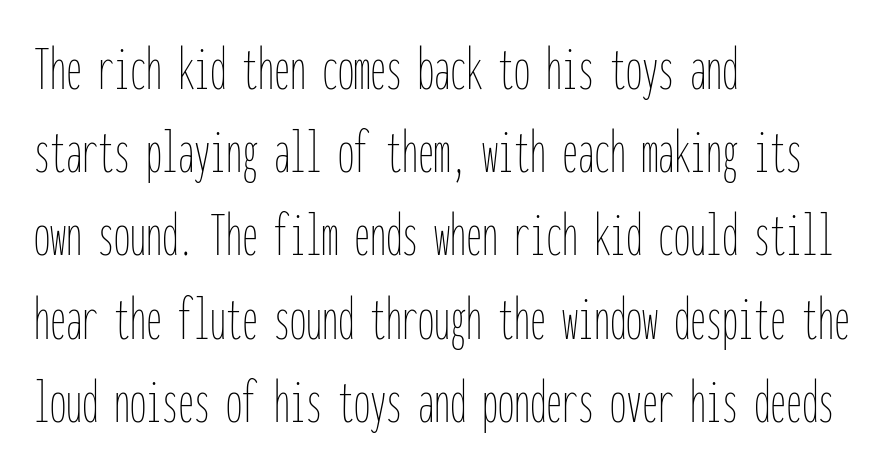
This sample is left-justified, so line endings fall wherever the words run out. Regarding leading, the lines here are spaced in the standard way. Think standard paragraph weight, or any step lighter than that. A roman cut, with each character standing at attention. The face used here is rendered with its standard letterfit.
